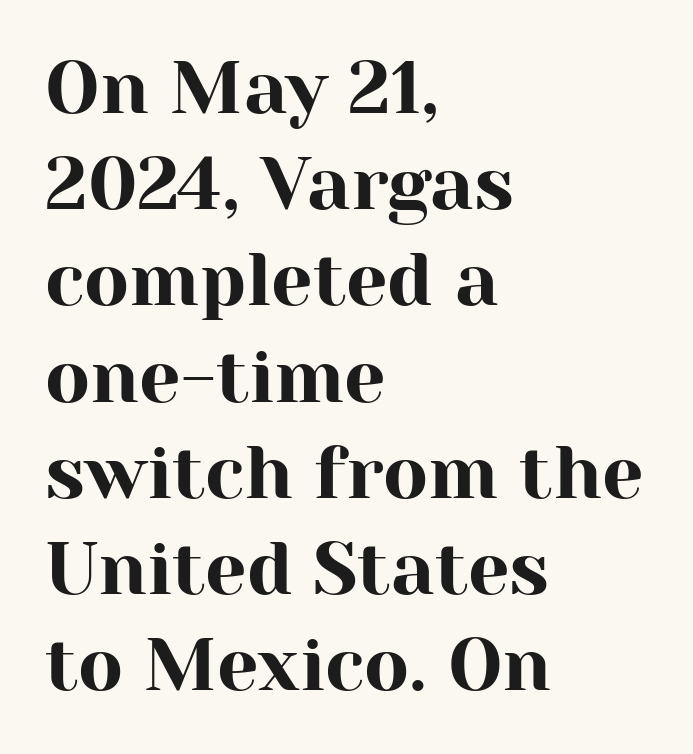
Q: Is the text italic (slanted)? A: No, it is upright.
Q: Is the typeface a serif or a sans-serif typeface? A: Serif.
Q: Is the text underlined? A: No.
Q: How is the paragraph aligned? A: Left-aligned.
Q: Is the spacing between letters normal or unusually wide? A: Normal.
Q: Is the spacing between lines tight, normal or loose? A: Normal.
Q: Width (condensed, normal, or wide)? A: Normal.
Q: Stroke contrast? A: High.
Q: x-height? A: Medium.
Q: Monospaced? A: No.
